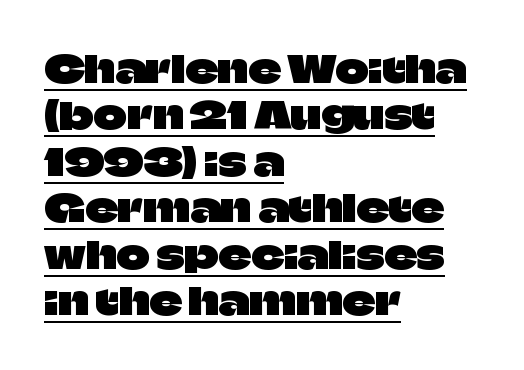
The image shows 36 px sans-serif type, upright; set left-aligned, normal line spacing (1.29x), normal letter spacing, underlined; low stroke contrast and a large x-height.
